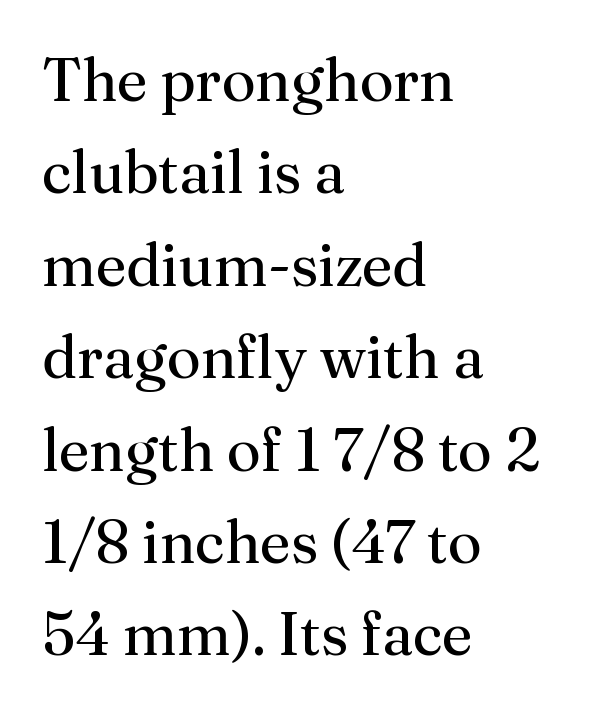
Q: Is the text bold? A: No.
Q: Is the text italic (slanted)? A: No, it is upright.
Q: Is the typeface a serif or a sans-serif typeface? A: Serif.
Q: Is the text underlined? A: No.
Q: How is the paragraph aligned? A: Left-aligned.
Q: Is the spacing between letters normal or unusually wide? A: Normal.
Q: Is the spacing between lines tight, normal or loose? A: Normal.
Q: Width (condensed, normal, or wide)? A: Normal.
Q: Stroke contrast? A: Medium.
Q: x-height? A: Medium.
Q: Monospaced? A: No.
